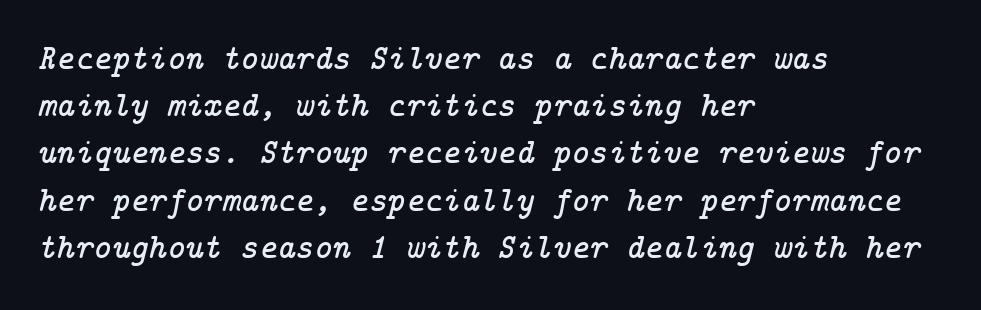
The image shows 35 px serif type, italic (leaning right); set left-aligned, normal line spacing (1.35x), normal letter spacing, not underlined; low stroke contrast and a medium x-height.
